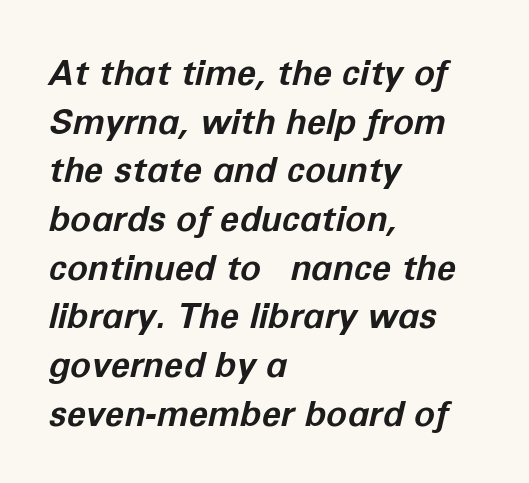
When letters slant like this, we call the style italic. The passage is arranged the way most books set body copy — flush left. Do the characters align in a grid? No, the font is proportional. Standard letterfit; no display-style spreading of the glyphs. Heavy-handed strokes throughout: this text is bold. Leading: standard.
